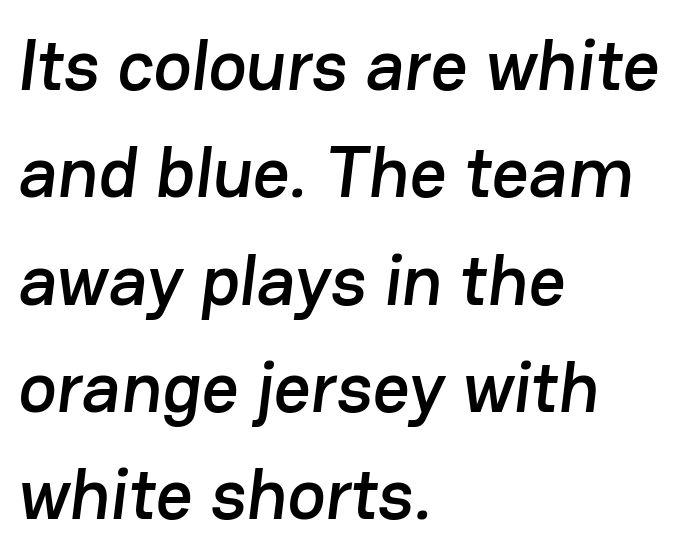
The text was rendered using a sans face with plain stroke endings. Interline gaps are of average width in this sample. Between one letter and the next there's only the usual sliver of space. Line starts are locked; line ends wander.
